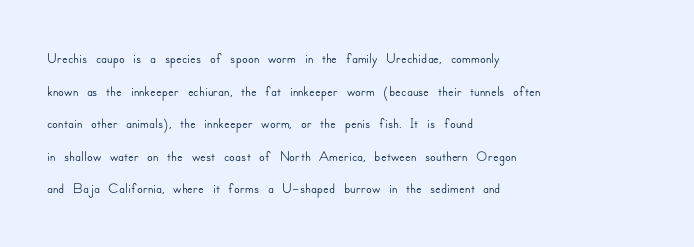
Q: Is the text italic (slanted)? A: No, it is upright.
Q: Is the text underlined? A: No.
Q: How is the paragraph aligned? A: Left-aligned.
Q: Is the spacing between letters normal or unusually wide? A: Normal.
Q: Is the spacing between lines tight, normal or loose? A: Normal.
